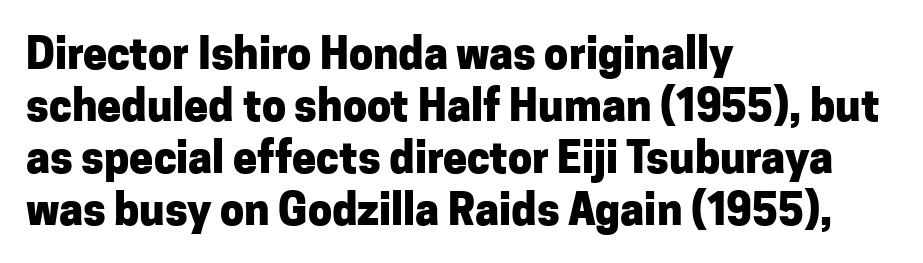
Q: Is the text bold? A: Yes.
Q: Is the text italic (slanted)? A: No, it is upright.
Q: Is the typeface a serif or a sans-serif typeface? A: Sans-serif.
Q: Is the text underlined? A: No.
Q: How is the paragraph aligned? A: Left-aligned.
Q: Is the spacing between letters normal or unusually wide? A: Normal.
Q: Width (condensed, normal, or wide)? A: Normal.
Q: Stroke contrast? A: Low.
Q: x-height? A: Medium.
Q: Monospaced? A: No.
